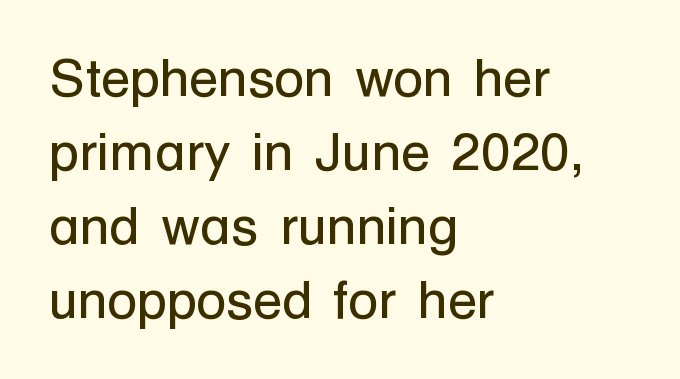
{"serif": "no", "italic": "no", "bold": "no", "weight": "regular", "width": "normal", "stroke_contrast": "low", "x_height": "medium", "monospaced": "no", "underline": "no", "align": "left", "line_spacing": "normal", "line_spacing_ratio": 1.37, "letter_spacing": "normal", "letter_spacing_em": 0.0, "glyph_px": 54}
